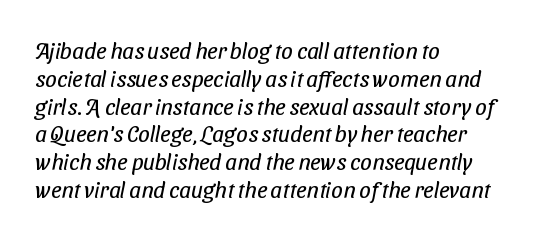
{"bold": "no", "underline": "no", "align": "left", "line_spacing_ratio": 1.21, "letter_spacing": "normal", "letter_spacing_em": 0.0, "glyph_px": 23}
